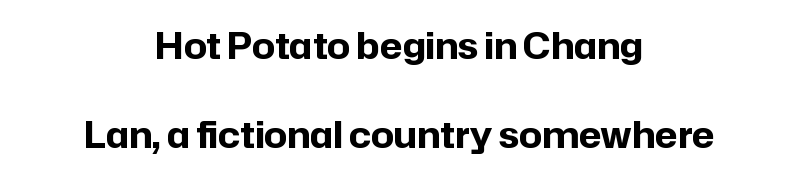
{"serif": "no", "italic": "no", "bold": "yes", "weight": "bold", "width": "normal", "stroke_contrast": "low", "x_height": "medium", "monospaced": "no", "underline": "no", "align": "center", "line_spacing": "loose", "line_spacing_ratio": 2.47, "letter_spacing": "normal", "letter_spacing_em": 0.0, "glyph_px": 36}
